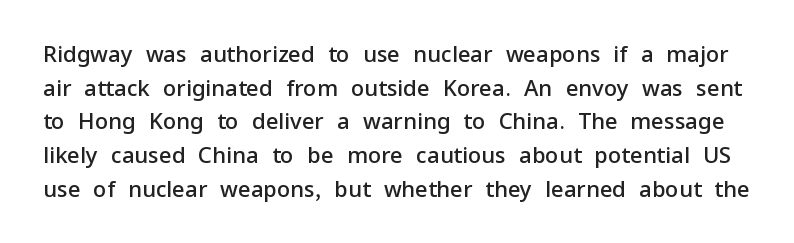
The image shows 22 px text type, upright; set normal line spacing (1.53x), normal letter spacing, not underlined.
